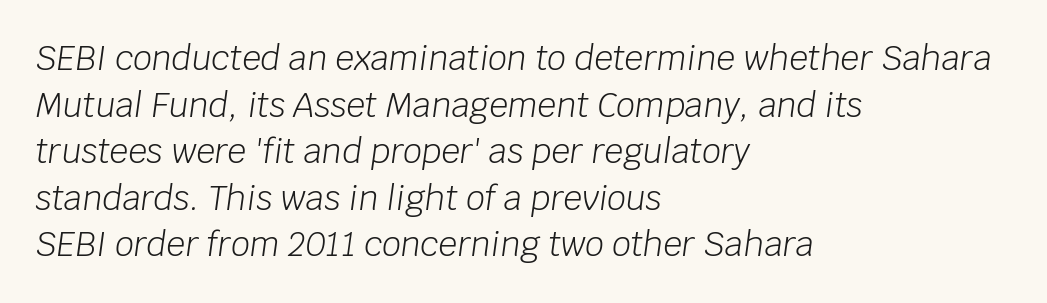
A student would call this left alignment; a typographer would say flush left, rag right. Check the space under the baseline: it is left empty. Rows of type keep a routine distance in the vertical direction. An italicized treatment has been applied to the whole sample. Does extra space separate the letters? No, they use regular spacing. Spacing verdict: proportional, widths tailored to each character.
